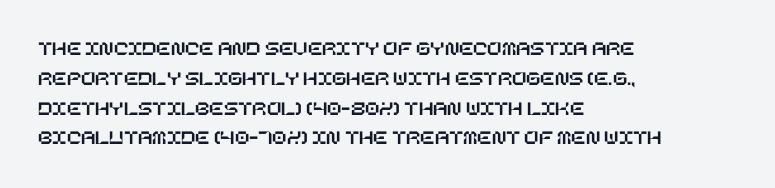
{"italic": "no", "underline": "no", "align": "left", "line_spacing": "normal", "line_spacing_ratio": 1.42, "letter_spacing": "normal", "letter_spacing_em": 0.0, "glyph_px": 21}
